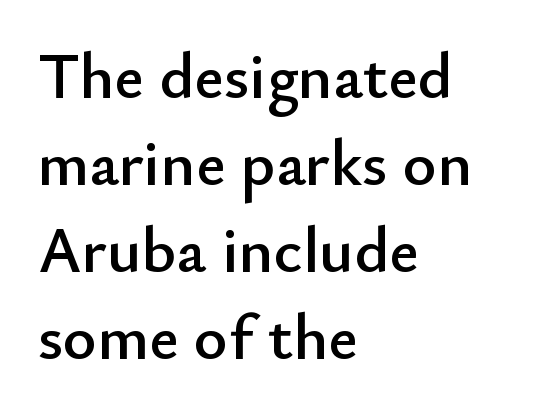
The image shows 65 px sans-serif type, upright; set left-aligned, normal line spacing (1.34x), normal letter spacing, not underlined; low stroke contrast and a small x-height.
